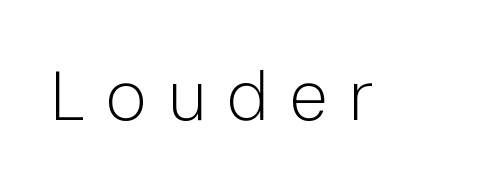
Q: Is the text bold? A: No.
Q: Is the text italic (slanted)? A: No, it is upright.
Q: Is the typeface a serif or a sans-serif typeface? A: Sans-serif.
Q: Is the text underlined? A: No.
Q: Is the spacing between letters normal or unusually wide? A: Unusually wide.
Q: Width (condensed, normal, or wide)? A: Normal.
Q: Stroke contrast? A: Low.
Q: x-height? A: Medium.
Q: Monospaced? A: No.
